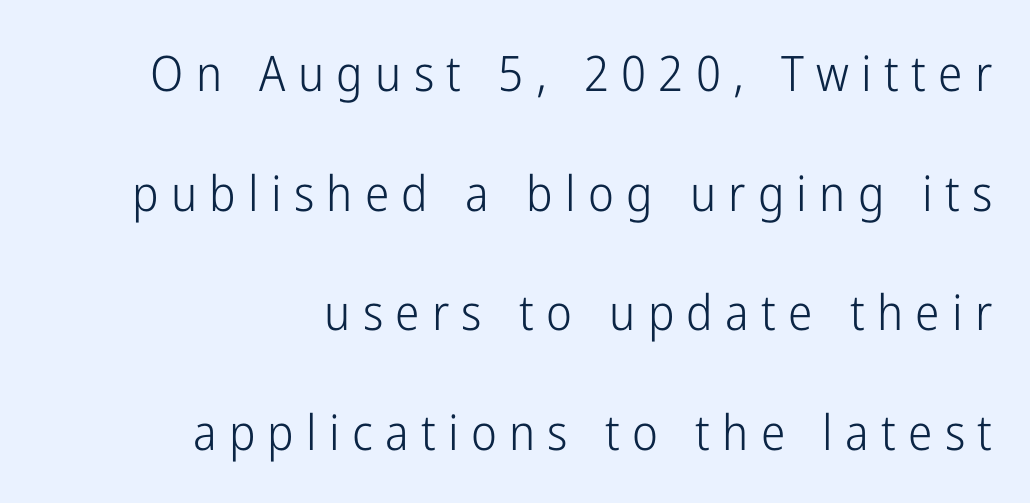
Q: Is the text bold? A: No.
Q: Is the text italic (slanted)? A: No, it is upright.
Q: Is the typeface a serif or a sans-serif typeface? A: Sans-serif.
Q: Is the text underlined? A: No.
Q: How is the paragraph aligned? A: Right-aligned.
Q: Is the spacing between letters normal or unusually wide? A: Unusually wide.
Q: Is the spacing between lines tight, normal or loose? A: Loose.
Q: Width (condensed, normal, or wide)? A: Condensed.
Q: Stroke contrast? A: Low.
Q: x-height? A: Medium.
Q: Monospaced? A: No.
